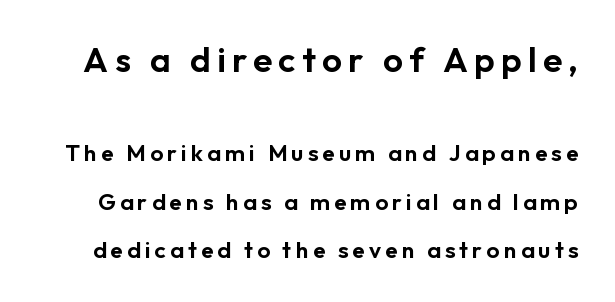
{"serif": "no", "italic": "no", "width": "normal", "stroke_contrast": "low", "x_height": "medium", "monospaced": "no", "underline": "no", "line_spacing": "loose", "line_spacing_ratio": 2.1, "larger_block": "first", "size_ratio": 1.52, "glyph_px": 35}
